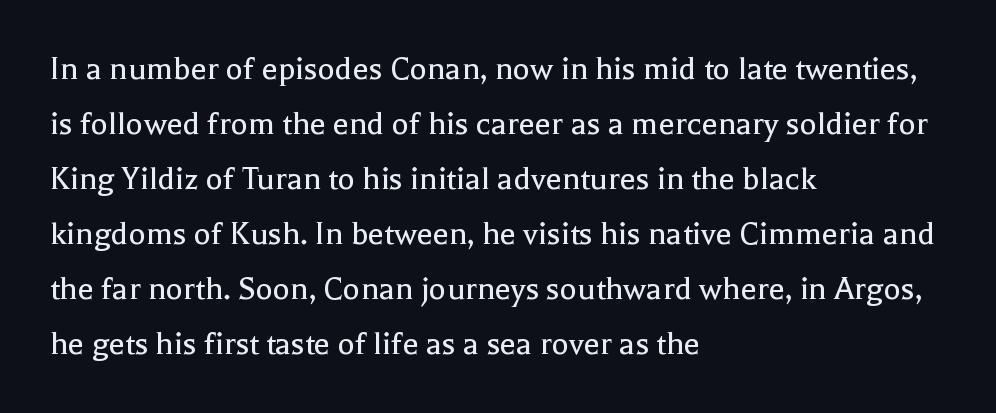
The image shows 36 px regular-weight serif type, upright; set left-aligned, normal line spacing (1.53x), normal letter spacing, not underlined; a medium x-height.
